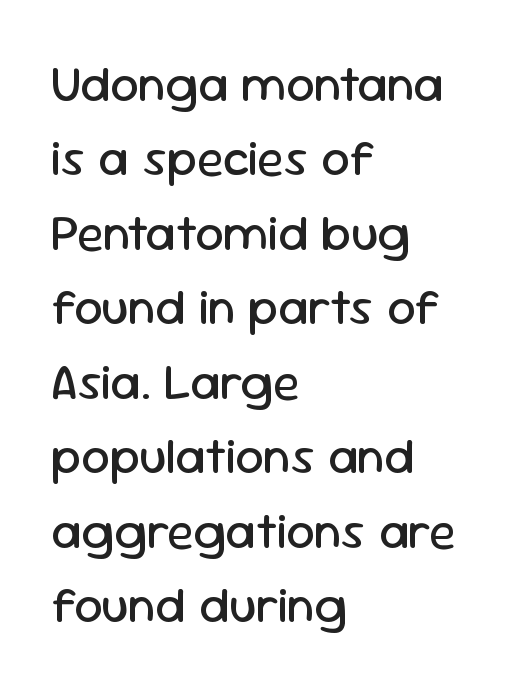
The image shows 50 px regular-weight sans-serif type, upright; set left-aligned, normal line spacing (1.49x), normal letter spacing, not underlined; low stroke contrast and a medium x-height.
